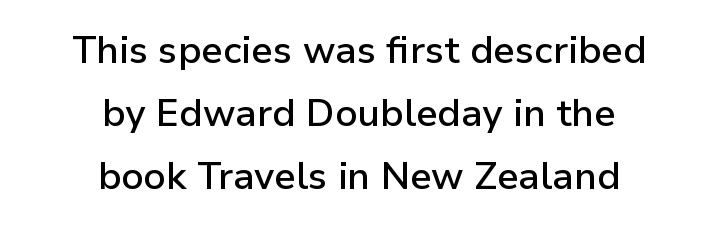
{"serif": "no", "italic": "no", "bold": "semi", "weight": "semibold", "width": "normal", "stroke_contrast": "low", "x_height": "medium", "monospaced": "no", "underline": "no", "align": "center", "line_spacing": "normal", "line_spacing_ratio": 1.66, "letter_spacing": "normal", "letter_spacing_em": 0.0, "glyph_px": 38}
